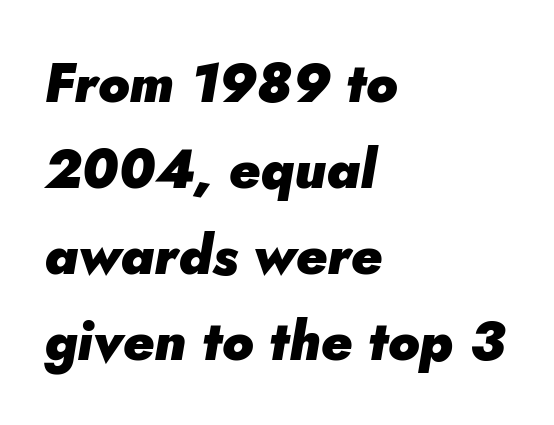
The rendering applies a slant to the glyphs. Varying glyph widths throughout — classic text-font behaviour. The vertical gap from one line to the next is medium. Visually the block forms a straight wall on the left and a jagged coastline on the right.
